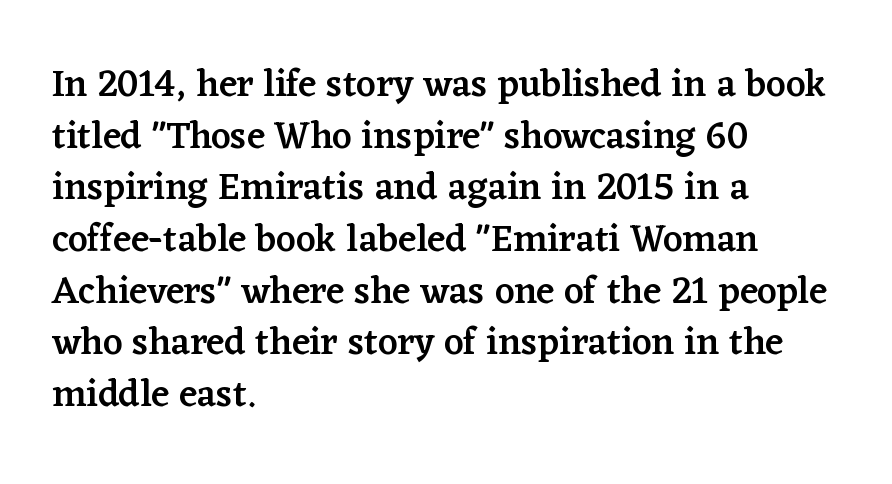
The image shows 38 px semibold serif type, upright; set left-aligned, normal line spacing (1.36x), normal letter spacing, not underlined; low stroke contrast and a medium x-height.
